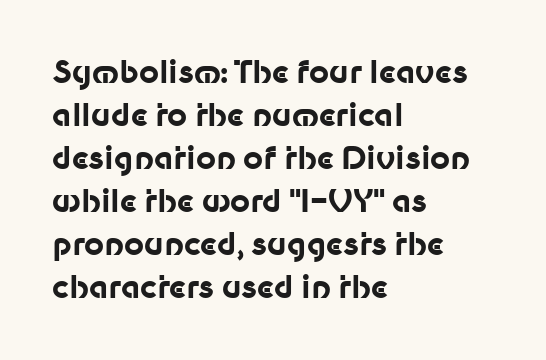
In terms of letterspacing, this is plain default setting. The rendering uses natural spacing where letterforms have individual widths. This sample uses a sans-serif face. No word sits above an underline. This is the regular roman posture of the typeface. All the whitespace from short lines collects on the right.
